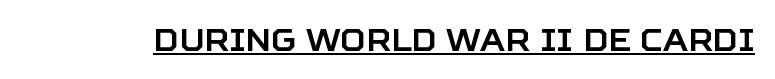
Is this a fixed-width face? No — the glyphs have proportional, varying widths. This sample uses an upright cut, with every glyph sitting square on the baseline. Observe the ordinary spacing: letters are neighbours, not strangers. This is sans-serif lettering, the kind often seen on screens and signage. This rendering features underlined lettering.
